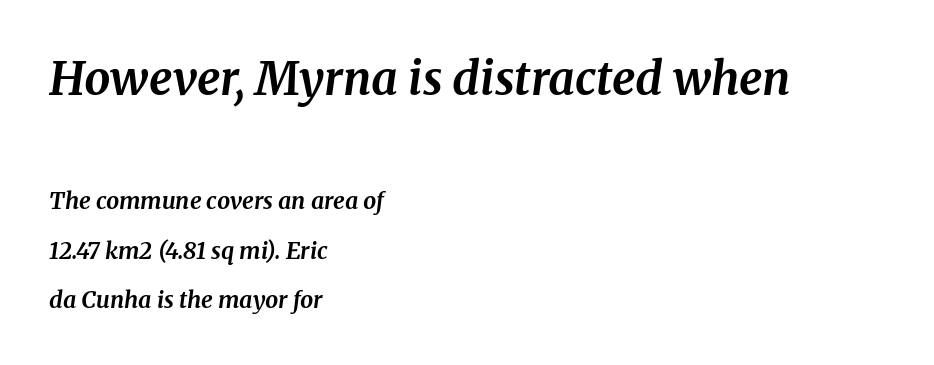
Q: Is the text bold? A: Yes.
Q: Is the text italic (slanted)? A: Yes, it leans right by about 8 degrees.
Q: Is the typeface a serif or a sans-serif typeface? A: Serif.
Q: Is the text underlined? A: No.
Q: How is the paragraph aligned? A: Left-aligned.
Q: Is the spacing between letters normal or unusually wide? A: Normal.
Q: Is the spacing between lines tight, normal or loose? A: Loose.
Q: Which block of text is set in a larger size, the first (top) or the second (bottom)? A: The first (top) one.
Q: Width (condensed, normal, or wide)? A: Normal.
Q: Stroke contrast? A: Medium.
Q: x-height? A: Medium.
Q: Monospaced? A: No.
